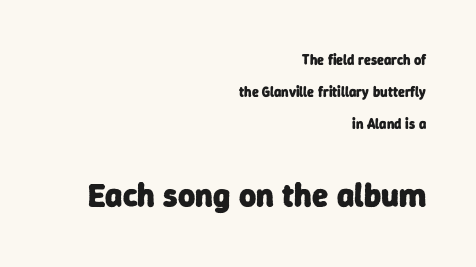
{"serif": "no", "bold": "yes", "weight": "heavy", "width": "normal", "stroke_contrast": "low", "x_height": "medium", "monospaced": "no", "underline": "no", "align": "right", "line_spacing": "loose", "line_spacing_ratio": 2.27, "letter_spacing": "normal", "letter_spacing_em": 0.0, "larger_block": "second", "size_ratio": 2.36, "glyph_px": 33}
